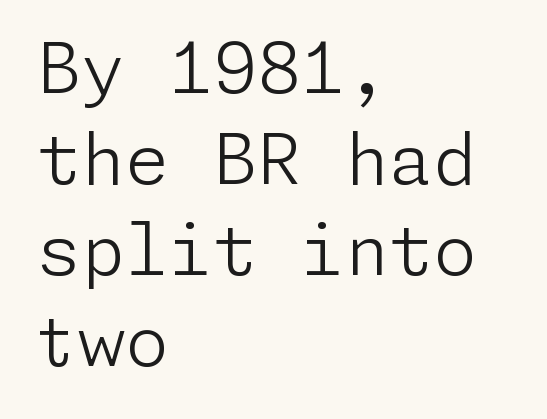
{"serif": "no", "italic": "no", "bold": "no", "weight": "light", "width": "normal", "stroke_contrast": "low", "x_height": "medium", "underline": "no", "align": "left", "line_spacing": "normal", "line_spacing_ratio": 1.28, "letter_spacing": "normal", "letter_spacing_em": 0.0, "glyph_px": 71}
